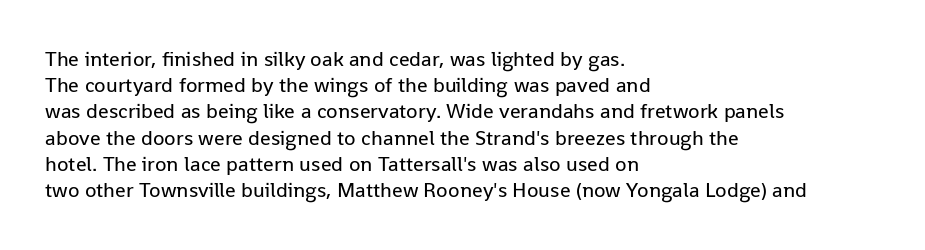
Does extra space separate the letters? No, they use regular spacing. Layout note: lines flush left. The area under the type is left untouched. This reads as an unemphasized weight, regular at the heaviest. This is roman type, the default non-slanted kind. Vertical spacing — default.
